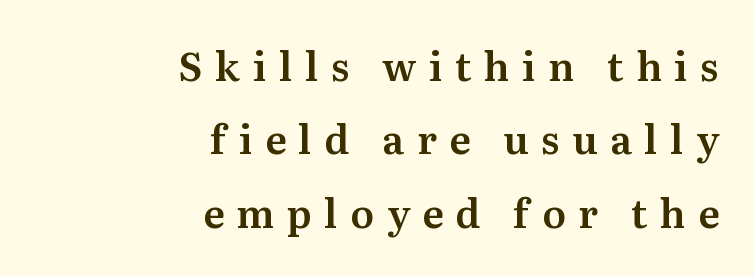
{"serif": "yes", "italic": "no", "width": "normal", "stroke_contrast": "medium", "x_height": "medium", "monospaced": "no", "underline": "no", "align": "right", "line_spacing_ratio": 1.88, "letter_spacing": "wide", "letter_spacing_em": 0.32, "glyph_px": 39}
